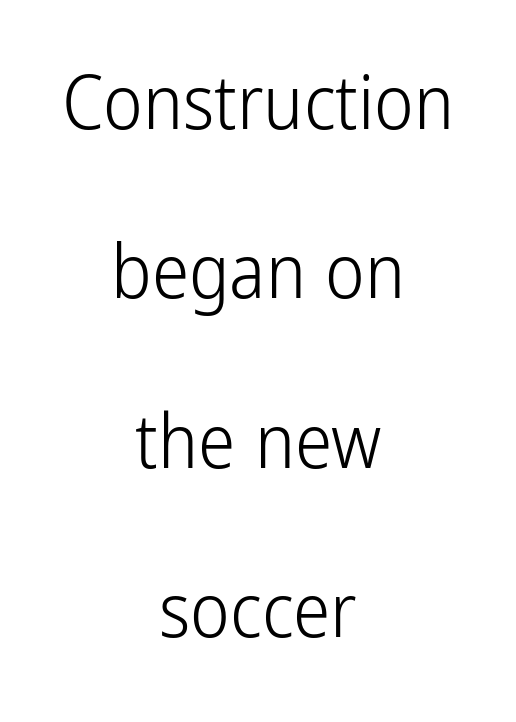
The image shows 75 px light, condensed sans-serif type, upright; set centered, loose line spacing (2.26x), normal letter spacing, not underlined; low stroke contrast and a medium x-height.
